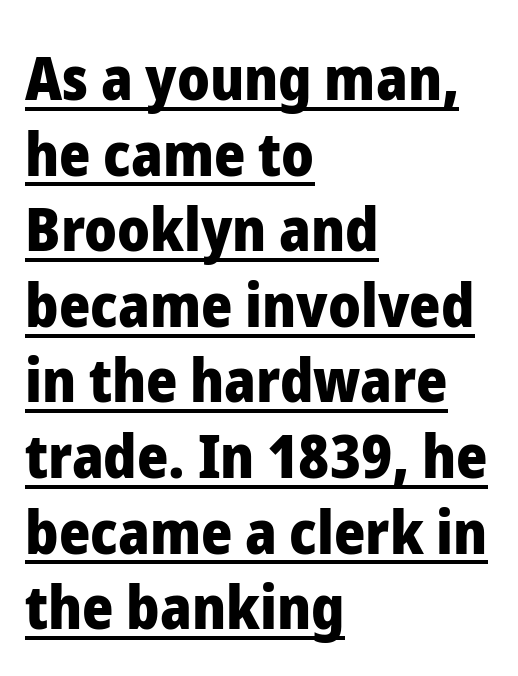
Underlining? Definitely there. Inter-character spacing is left at the font's built-in metrics. Leading: standard. Posture: upright roman.
